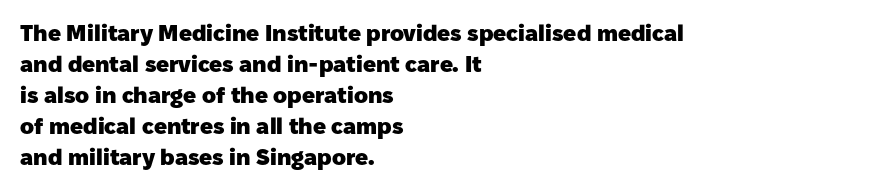
Q: Is the text bold? A: Yes.
Q: Is the text italic (slanted)? A: No, it is upright.
Q: Is the text underlined? A: No.
Q: How is the paragraph aligned? A: Left-aligned.
Q: Is the spacing between letters normal or unusually wide? A: Normal.
Q: Is the spacing between lines tight, normal or loose? A: Normal.
